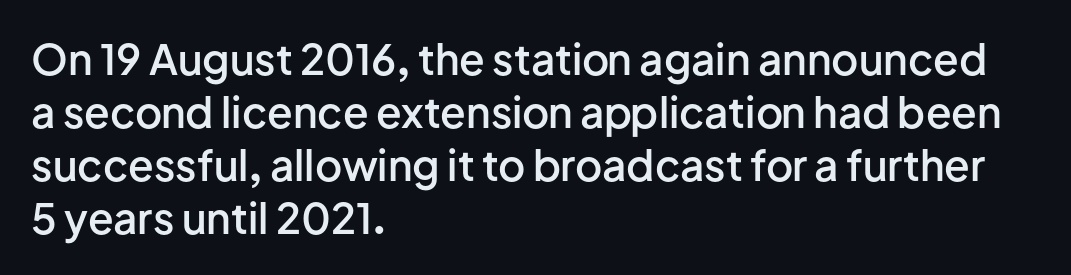
The image shows 42 px semibold sans-serif type, upright; set left-aligned, normal line spacing (1.26x), normal letter spacing, not underlined; low stroke contrast and a medium x-height.
